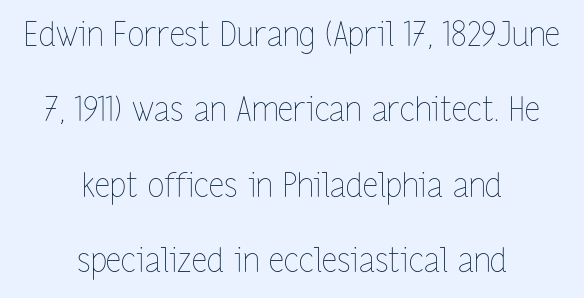
Q: Is the text bold? A: No.
Q: Is the text italic (slanted)? A: No, it is upright.
Q: Is the text underlined? A: No.
Q: How is the paragraph aligned? A: Centered.
Q: Is the spacing between letters normal or unusually wide? A: Normal.
Q: Is the spacing between lines tight, normal or loose? A: Loose.
Q: Width (condensed, normal, or wide)? A: Condensed.
Q: Stroke contrast? A: Low.
Q: x-height? A: Medium.
Q: Monospaced? A: No.
